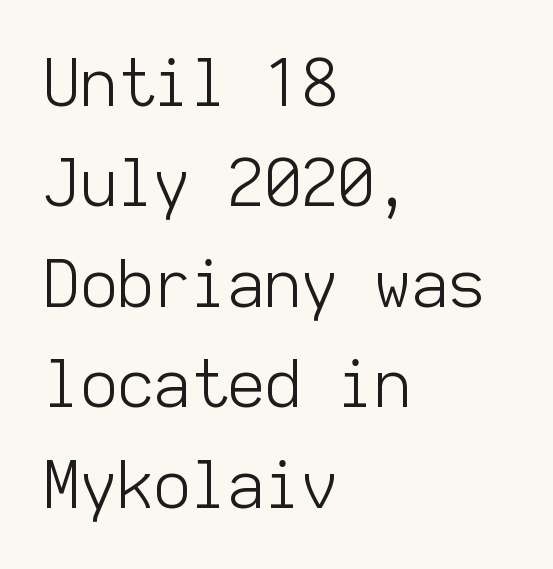
The image shows 64 px light sans-serif type, upright, monospaced; set left-aligned, normal line spacing (1.57x), normal letter spacing, not underlined; low stroke contrast and a medium x-height.
